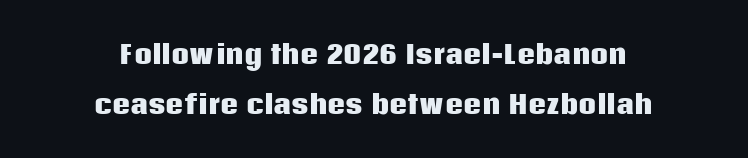
The letters sit at their default tracking, neither squeezed nor spread. Does the copy run flush right? No — it is centered line by line. Each row of text sits above clean, open space. Every stem runs plumb, perpendicular to the baseline. Airy leading. Bold? Absolutely — the strokes are thick and heavy.
